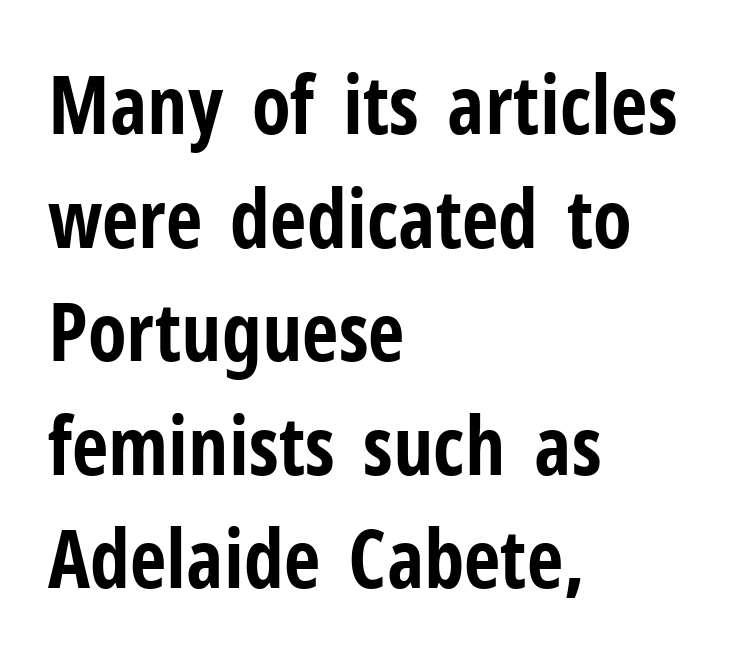
Q: Is the text bold? A: Yes.
Q: Is the text italic (slanted)? A: No, it is upright.
Q: Is the typeface a serif or a sans-serif typeface? A: Sans-serif.
Q: Is the text underlined? A: No.
Q: How is the paragraph aligned? A: Left-aligned.
Q: Is the spacing between letters normal or unusually wide? A: Normal.
Q: Is the spacing between lines tight, normal or loose? A: Normal.
Q: Width (condensed, normal, or wide)? A: Condensed.
Q: Stroke contrast? A: Low.
Q: x-height? A: Medium.
Q: Monospaced? A: No.
